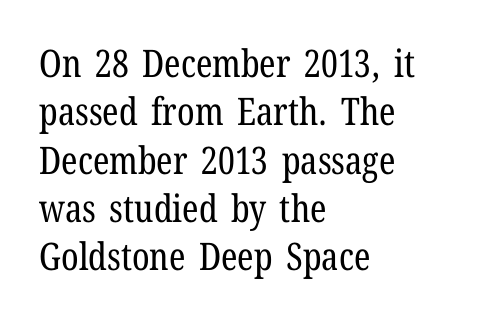
Q: Is the text bold? A: No.
Q: Is the text italic (slanted)? A: No, it is upright.
Q: Is the typeface a serif or a sans-serif typeface? A: Serif.
Q: Is the text underlined? A: No.
Q: How is the paragraph aligned? A: Left-aligned.
Q: Is the spacing between letters normal or unusually wide? A: Normal.
Q: Is the spacing between lines tight, normal or loose? A: Normal.
Q: Width (condensed, normal, or wide)? A: Condensed.
Q: Stroke contrast? A: Low.
Q: x-height? A: Medium.
Q: Monospaced? A: No.
